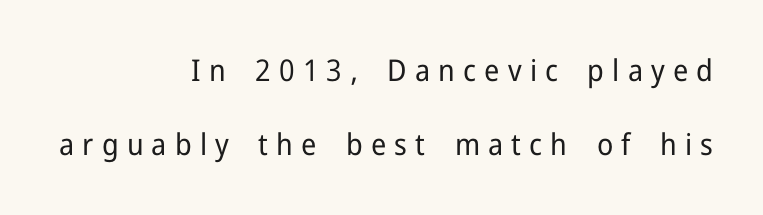
Q: Is the text bold? A: No.
Q: Is the text italic (slanted)? A: No, it is upright.
Q: Is the typeface a serif or a sans-serif typeface? A: Sans-serif.
Q: Is the text underlined? A: No.
Q: How is the paragraph aligned? A: Right-aligned.
Q: Is the spacing between letters normal or unusually wide? A: Unusually wide.
Q: Is the spacing between lines tight, normal or loose? A: Loose.
Q: Width (condensed, normal, or wide)? A: Normal.
Q: Stroke contrast? A: Low.
Q: x-height? A: Medium.
Q: Monospaced? A: No.
